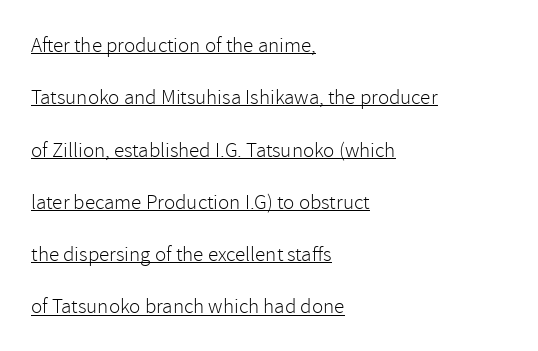
Q: Is the text bold? A: No.
Q: Is the text italic (slanted)? A: No, it is upright.
Q: Is the text underlined? A: Yes.
Q: How is the paragraph aligned? A: Left-aligned.
Q: Is the spacing between letters normal or unusually wide? A: Normal.
Q: Is the spacing between lines tight, normal or loose? A: Loose.
